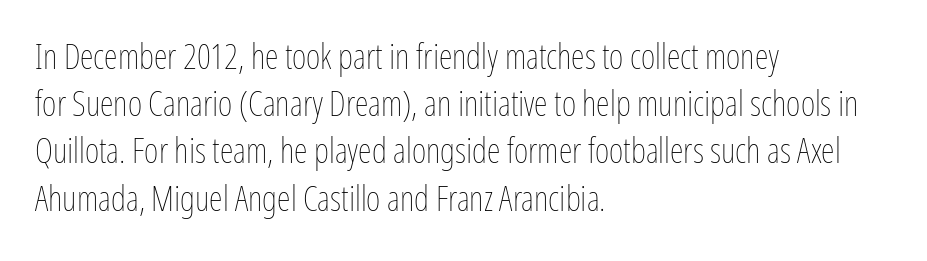
Is there any slant? The stems are plumb. The rendering keeps characters at their native spacing. No word sits above an underline. The lines sit at an ordinary, default distance from one another. Character widths vary here, with narrow letters taking less room than wide ones. Is this a heavy cut? Hardly; it is regular or lighter.
